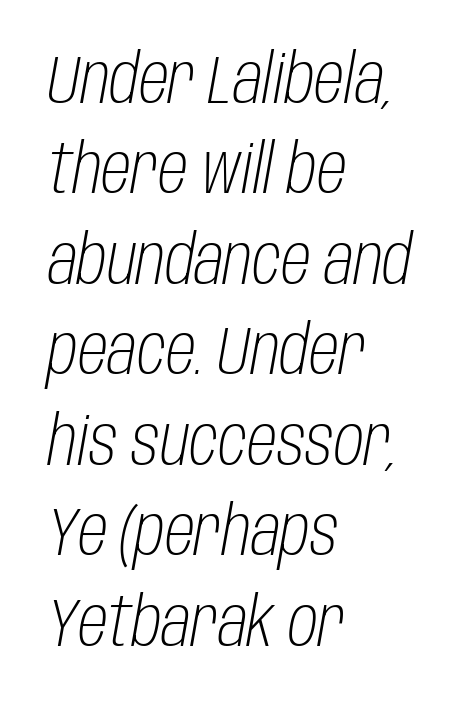
Does the leading feel generous? No, just average. The words here are not underlined. Alignment: flush left. The axis of the letterforms is tilted away from vertical. A typesetter would call this zero additional tracking.
